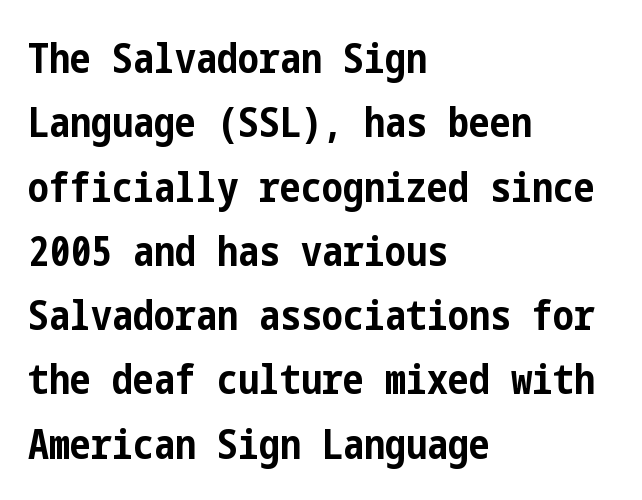
{"serif": "no", "italic": "no", "bold": "yes", "weight": "bold", "width": "condensed", "stroke_contrast": "low", "x_height": "medium", "underline": "no", "align": "left", "line_spacing": "normal", "line_spacing_ratio": 1.53, "letter_spacing": "normal", "letter_spacing_em": 0.0, "glyph_px": 42}
